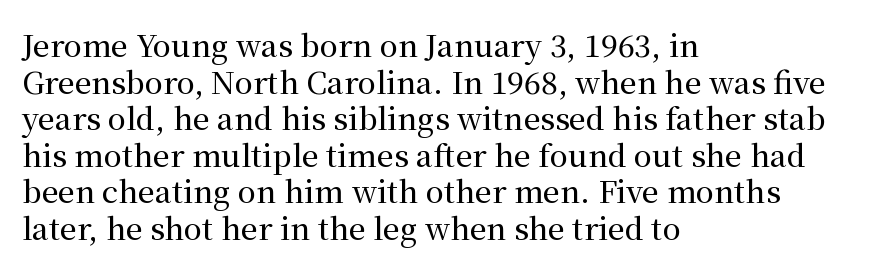
{"serif": "yes", "italic": "no", "width": "normal", "stroke_contrast": "medium", "x_height": "medium", "monospaced": "no", "underline": "no", "align": "left", "line_spacing_ratio": 1.22, "letter_spacing": "normal", "letter_spacing_em": 0.0, "glyph_px": 30}
